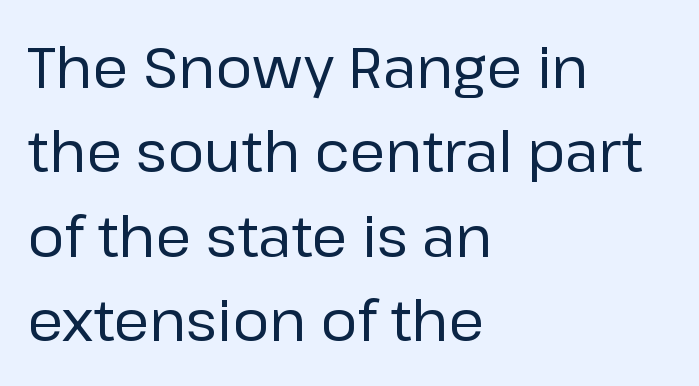
The face used here is rendered with its standard letterfit. Unmarked baselines from the first word to the last. You can tell it's not italic because the verticals are truly vertical. The font family rendered here belongs to the sans-serif group.
